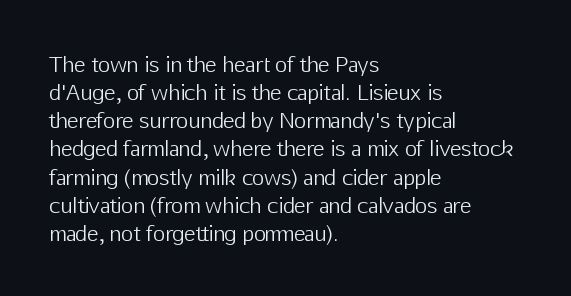
The image shows 21 px text type, upright; set left-aligned, normal line spacing (1.34x), normal letter spacing, not underlined.
